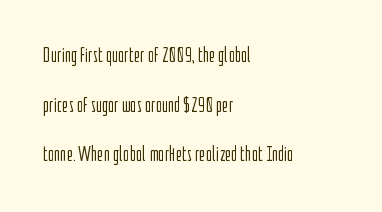
Compared with typical body copy, the letter spacing here is the same. Nothing heavy about these letters — not bold at all. Rendered with straight, roman letterforms. The paragraph has a hard left edge and a soft right edge. In terms of leading, this rendering errs on the spacious side.
